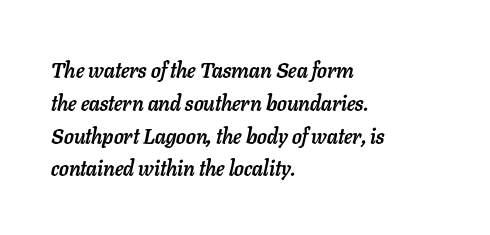
Designer's note — italics engaged. Just letters on the line, the space beneath them empty. No extra tracking has been applied to these lines. Bold? Absolutely — the strokes are thick and heavy.
